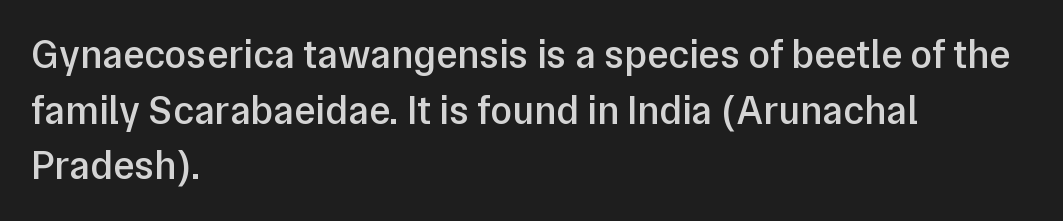
{"serif": "no", "italic": "no", "bold": "semi", "weight": "semibold", "width": "normal", "stroke_contrast": "low", "x_height": "medium", "monospaced": "no", "underline": "no", "align": "left", "line_spacing": "normal", "line_spacing_ratio": 1.39, "letter_spacing": "normal", "letter_spacing_em": 0.0, "glyph_px": 40}
